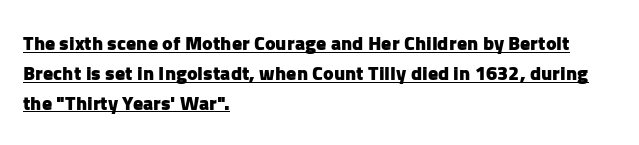
Q: Is the text bold? A: Yes.
Q: Is the text italic (slanted)? A: No, it is upright.
Q: Is the text underlined? A: Yes.
Q: How is the paragraph aligned? A: Left-aligned.
Q: Is the spacing between letters normal or unusually wide? A: Normal.
Q: Is the spacing between lines tight, normal or loose? A: Normal.
